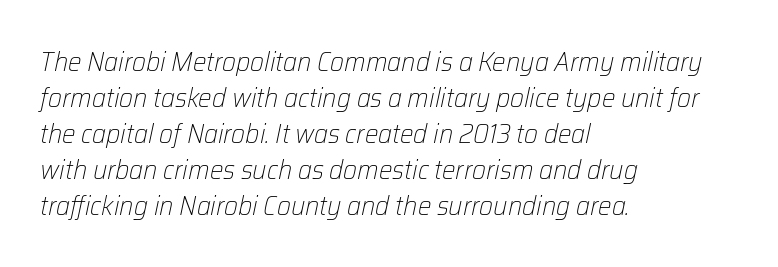
{"italic": "yes", "lean": "right", "slant_degrees": 12, "bold": "no", "underline": "no", "align": "left", "line_spacing": "normal", "line_spacing_ratio": 1.33, "letter_spacing": "normal", "letter_spacing_em": 0.0, "glyph_px": 27}
